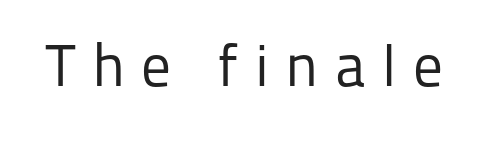
{"serif": "no", "italic": "no", "bold": "no", "weight": "regular", "width": "normal", "stroke_contrast": "low", "x_height": "medium", "monospaced": "no", "underline": "no", "letter_spacing": "wide", "letter_spacing_em": 0.28, "glyph_px": 59}
